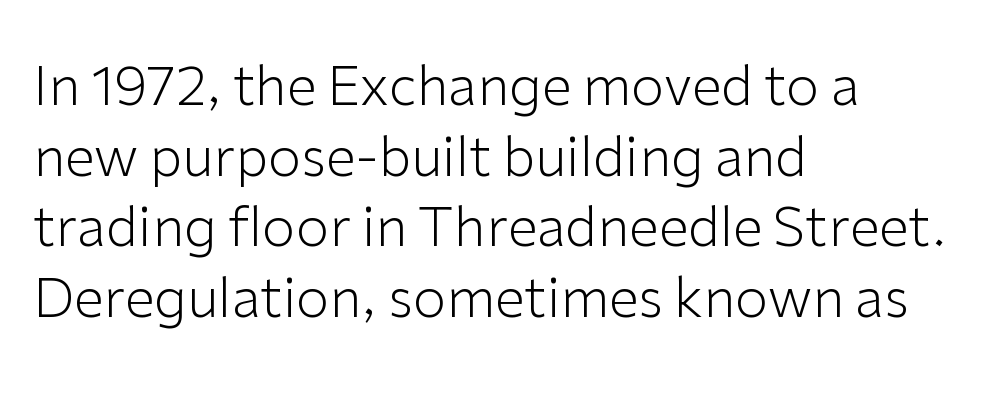
Is the letter spacing exaggerated? No — it looks like the ordinary default. Nothing heavy about these letters — not bold at all. The glyphs in this specimen are sans serif. A normal amount of white space separates one row of letters from the next.
